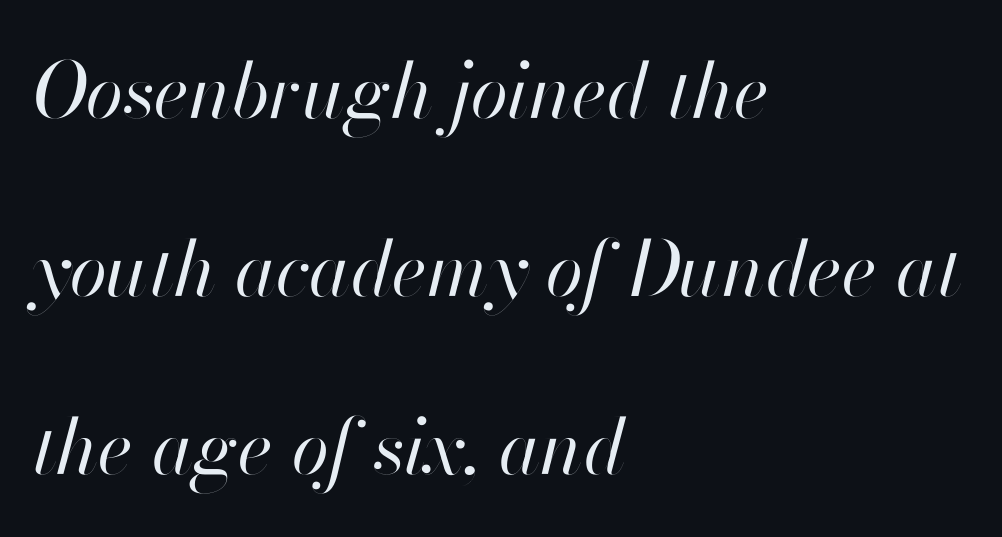
Q: Is the text bold? A: No.
Q: Is the text italic (slanted)? A: Yes, it leans right by about 13 degrees.
Q: Is the text underlined? A: No.
Q: How is the paragraph aligned? A: Left-aligned.
Q: Is the spacing between letters normal or unusually wide? A: Normal.
Q: Is the spacing between lines tight, normal or loose? A: Loose.
Q: Width (condensed, normal, or wide)? A: Normal.
Q: Stroke contrast? A: High.
Q: x-height? A: Small.
Q: Monospaced? A: No.
